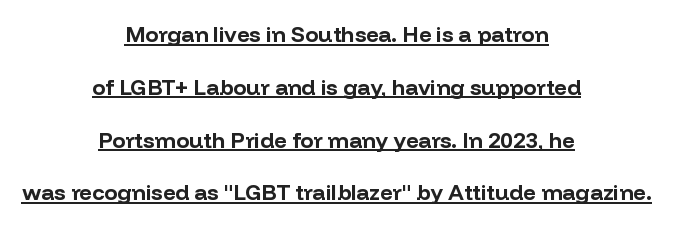
Words appear dense and cohesive because spacing is normal. Notice how thick the strokes are: this is what a full bold looks like. Looks like someone drew a line under every word here. Horizontal bands of white between lines are thick stripes.
